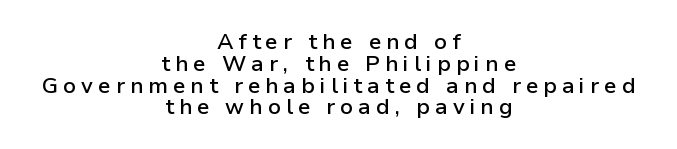
The image shows 22 px text type, upright; set centered, tight line spacing (0.99x), unusually wide letter spacing (+0.23 em), not underlined.
